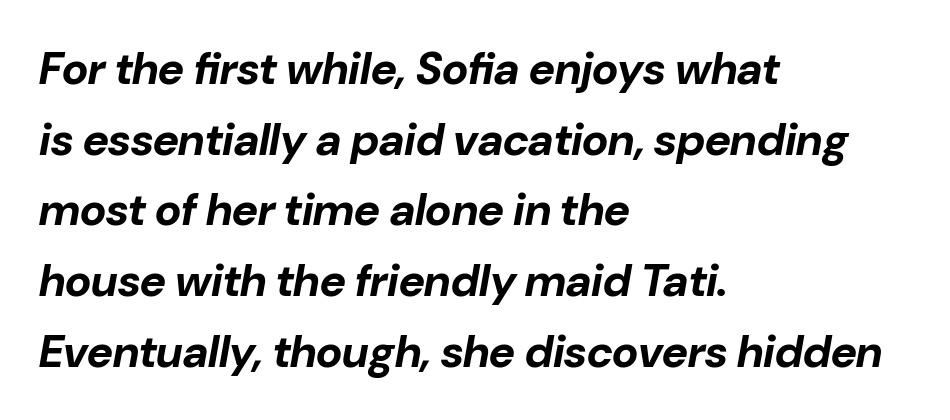
The image shows 45 px bold type, italic (leaning right); set left-aligned, normal line spacing (1.57x), normal letter spacing, not underlined; low stroke contrast and a medium x-height.
